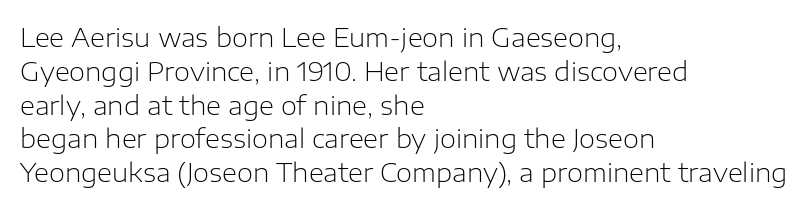
Q: Is the text bold? A: No.
Q: Is the text italic (slanted)? A: No, it is upright.
Q: Is the text underlined? A: No.
Q: How is the paragraph aligned? A: Left-aligned.
Q: Is the spacing between letters normal or unusually wide? A: Normal.
Q: Is the spacing between lines tight, normal or loose? A: Normal.
